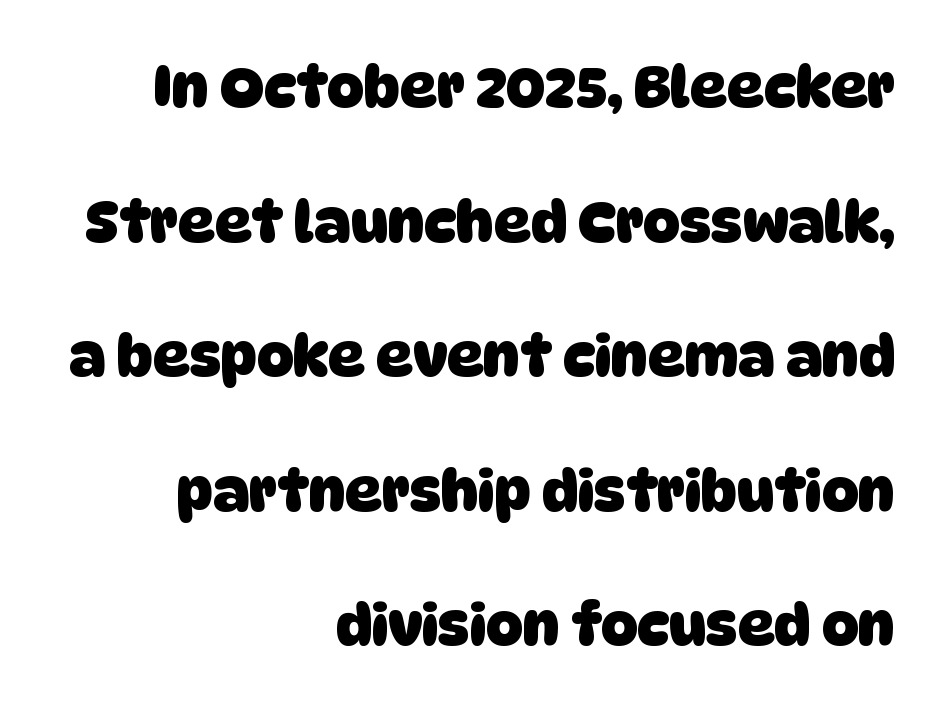
The image shows 57 px heavy sans-serif type; set right-aligned, loose line spacing (2.36x), normal letter spacing, not underlined; low stroke contrast and a large x-height.
